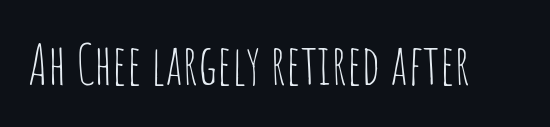
The image shows 56 px thin, condensed sans-serif type, upright; set normal letter spacing, not underlined; low stroke contrast and a large x-height.
